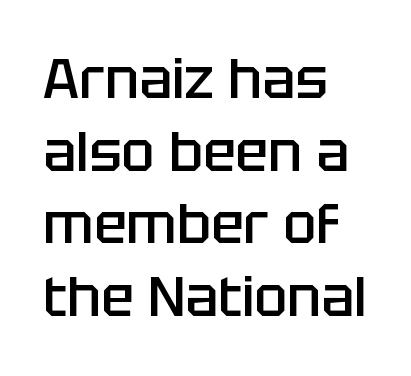
{"serif": "no", "italic": "no", "bold": "semi", "weight": "semibold", "width": "normal", "stroke_contrast": "low", "x_height": "large", "monospaced": "no", "underline": "no", "align": "left", "line_spacing": "normal", "line_spacing_ratio": 1.32, "letter_spacing": "normal", "letter_spacing_em": 0.0, "glyph_px": 55}
